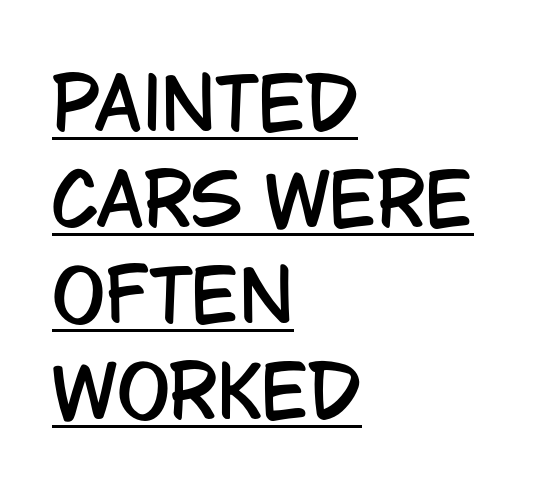
Q: Is the text italic (slanted)? A: No, it is upright.
Q: Is the typeface a serif or a sans-serif typeface? A: Sans-serif.
Q: Is the text underlined? A: Yes.
Q: How is the paragraph aligned? A: Left-aligned.
Q: Is the spacing between letters normal or unusually wide? A: Normal.
Q: Is the spacing between lines tight, normal or loose? A: Normal.
Q: Width (condensed, normal, or wide)? A: Condensed.
Q: Stroke contrast? A: Low.
Q: x-height? A: Large.
Q: Monospaced? A: No.
